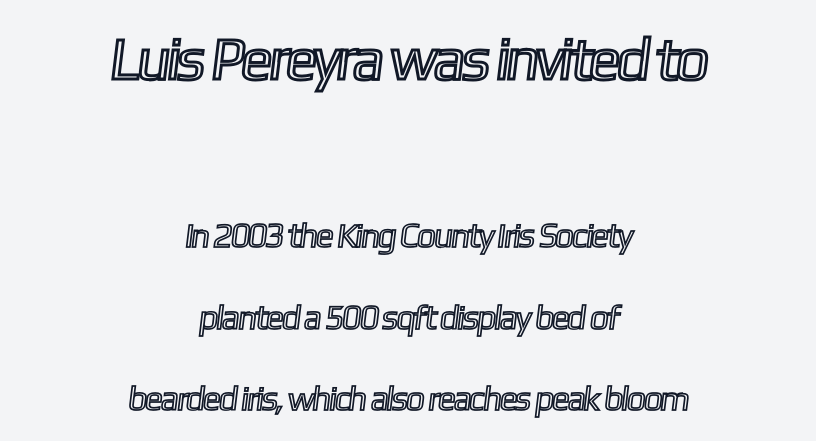
Q: Is the text underlined? A: No.
Q: How is the paragraph aligned? A: Centered.
Q: Is the spacing between letters normal or unusually wide? A: Normal.
Q: Is the spacing between lines tight, normal or loose? A: Loose.
Q: Which block of text is set in a larger size, the first (top) or the second (bottom)? A: The first (top) one.
Q: Width (condensed, normal, or wide)? A: Condensed.
Q: x-height? A: Medium.
Q: Monospaced? A: No.
